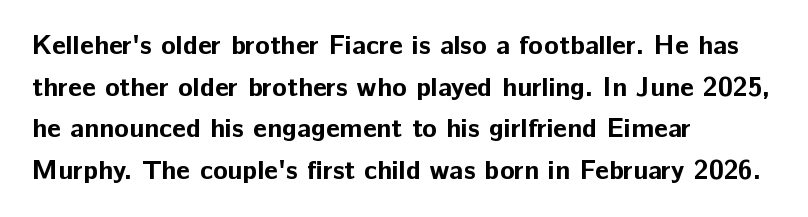
This sample keeps an unexceptional amount of space between lines. Which margin do the lines hug? The left one — the right edge is uneven. The specimen omits any rule beneath the text block's lines. Students, note that the glyphs here touch the page at normal intervals. This is heavy type, rendered in bold.
